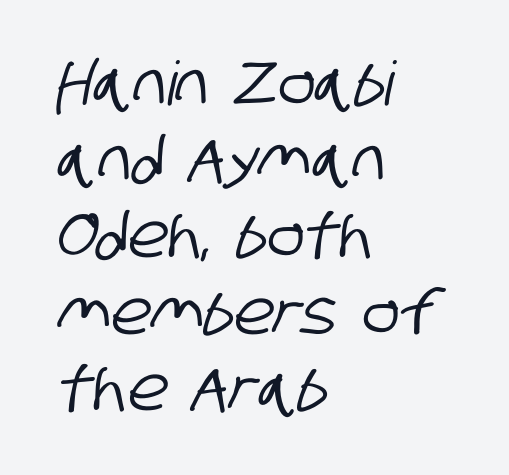
Q: Is the typeface a serif or a sans-serif typeface? A: Sans-serif.
Q: Is the text underlined? A: No.
Q: How is the paragraph aligned? A: Left-aligned.
Q: Is the spacing between letters normal or unusually wide? A: Normal.
Q: Is the spacing between lines tight, normal or loose? A: Normal.
Q: Width (condensed, normal, or wide)? A: Condensed.
Q: Stroke contrast? A: Low.
Q: x-height? A: Large.
Q: Monospaced? A: No.
